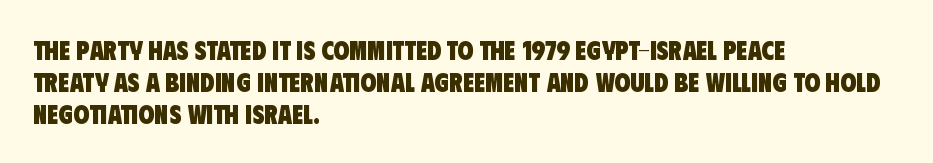
Q: Is the text bold? A: Yes.
Q: Is the text underlined? A: No.
Q: How is the paragraph aligned? A: Left-aligned.
Q: Is the spacing between letters normal or unusually wide? A: Normal.
